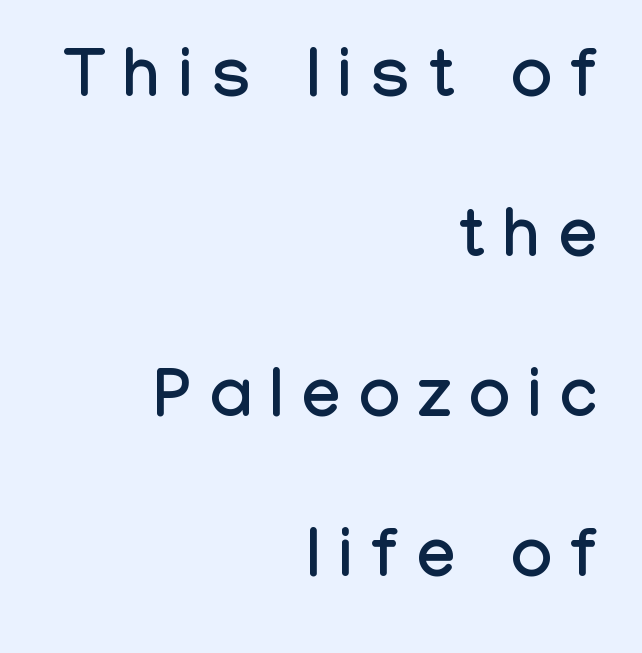
The horizontal fit of the characters is loose and conspicuously gappy. The letters advance in unequal steps, a hallmark of proportional type. Plain, unruled lines of type. Quick note: not italic, upright. Reading down the column, the eye jumps a long way to each next line.
